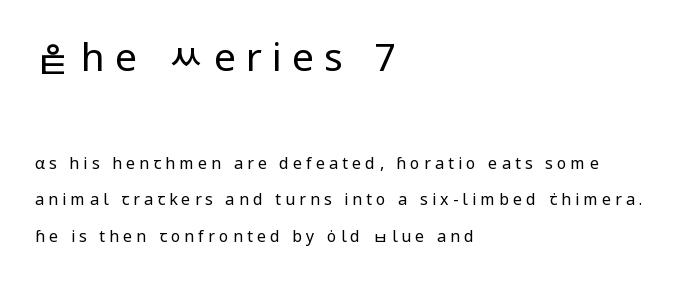
{"serif": "no", "italic": "no", "bold": "no", "weight": "regular", "width": "normal", "stroke_contrast": "low", "x_height": "medium", "monospaced": "no", "underline": "no", "align": "left", "line_spacing": "loose", "line_spacing_ratio": 2.26, "letter_spacing": "wide", "letter_spacing_em": 0.26, "larger_block": "first", "size_ratio": 2.44, "glyph_px": 39}
